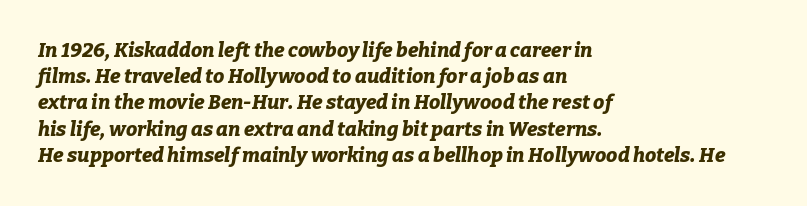
Which margin do the lines hug? The left one — the right edge is uneven. A typesetter would call this leading conventional body-copy spacing. Characters are canted at an angle relative to the baseline's perpendicular. The rendering uses a bold face; every stroke is thick and dark. The specimen omits any rule beneath the text block's lines.
